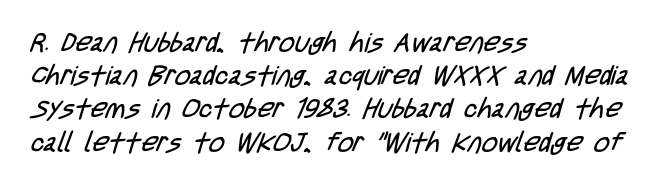
Left-aligned paragraph, ragged on the right. No word sits above an underline. This sample uses plain, unmodified letter spacing. No letter is thick-stroked: the sample isn't bold.
